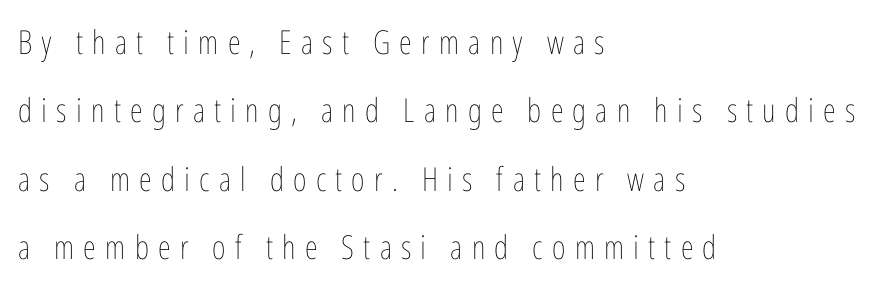
The image shows 33 px thin, condensed type, upright; set left-aligned, loose line spacing (2.07x), unusually wide letter spacing (+0.28 em), not underlined; low stroke contrast and a medium x-height.
